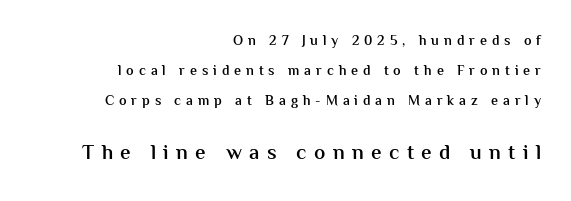
Q: Is the text bold? A: Semi-bold.
Q: Is the text italic (slanted)? A: No, it is upright.
Q: Is the text underlined? A: No.
Q: How is the paragraph aligned? A: Right-aligned.
Q: Is the spacing between letters normal or unusually wide? A: Unusually wide.
Q: Is the spacing between lines tight, normal or loose? A: Loose.
Q: Which block of text is set in a larger size, the first (top) or the second (bottom)? A: The second (bottom) one.
